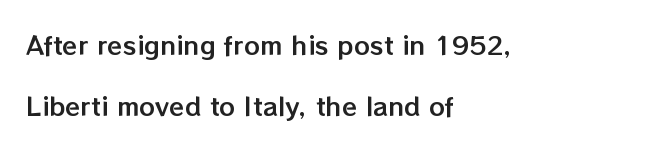
Characters follow at the spacing the type designer built in. The block of text is sparse from top to bottom, with ample space between rows. Quick note: not italic, upright. Caption: multi-line text, flush left, ragged right.
